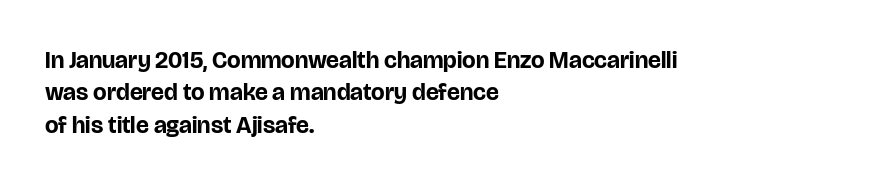
{"italic": "no", "bold": "yes", "underline": "no", "align": "left", "line_spacing": "normal", "line_spacing_ratio": 1.35, "letter_spacing": "normal", "letter_spacing_em": 0.0, "glyph_px": 24}
